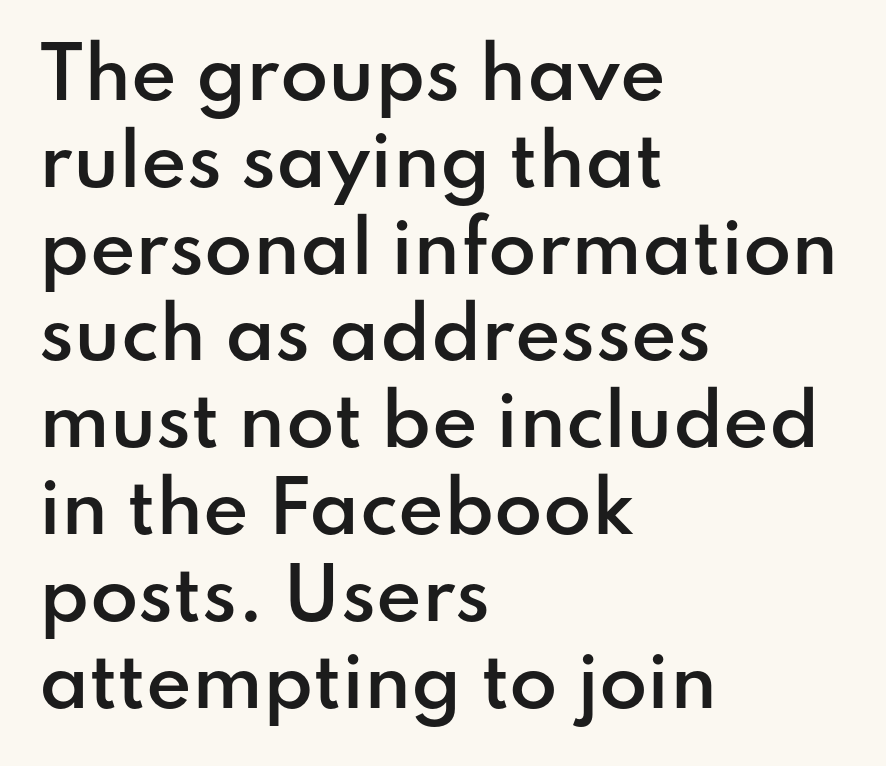
Q: Is the text bold? A: Semi-bold.
Q: Is the text italic (slanted)? A: No, it is upright.
Q: Is the typeface a serif or a sans-serif typeface? A: Sans-serif.
Q: Is the text underlined? A: No.
Q: How is the paragraph aligned? A: Left-aligned.
Q: Is the spacing between letters normal or unusually wide? A: Normal.
Q: Width (condensed, normal, or wide)? A: Normal.
Q: Stroke contrast? A: Low.
Q: x-height? A: Small.
Q: Monospaced? A: No.
